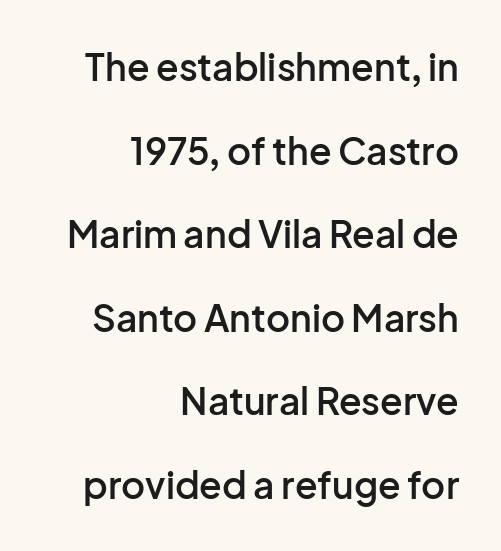
{"serif": "no", "italic": "no", "bold": "semi", "weight": "semibold", "width": "normal", "stroke_contrast": "low", "x_height": "medium", "monospaced": "no", "underline": "no", "align": "right", "line_spacing": "loose", "line_spacing_ratio": 2.26, "letter_spacing": "normal", "letter_spacing_em": 0.0, "glyph_px": 37}
